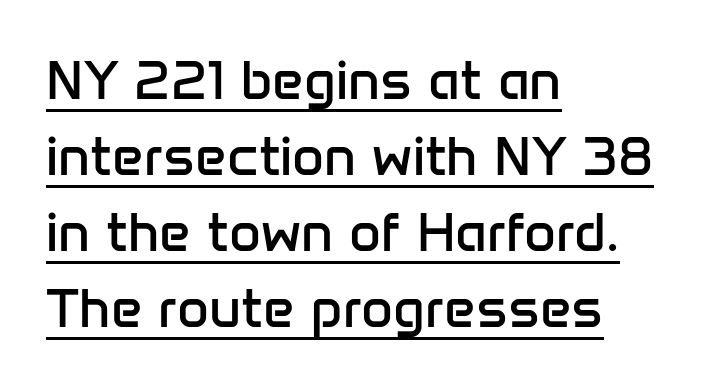
Q: Is the text bold? A: No.
Q: Is the text italic (slanted)? A: No, it is upright.
Q: Is the typeface a serif or a sans-serif typeface? A: Sans-serif.
Q: Is the text underlined? A: Yes.
Q: How is the paragraph aligned? A: Left-aligned.
Q: Is the spacing between letters normal or unusually wide? A: Normal.
Q: Is the spacing between lines tight, normal or loose? A: Normal.
Q: Width (condensed, normal, or wide)? A: Normal.
Q: Stroke contrast? A: Low.
Q: x-height? A: Medium.
Q: Monospaced? A: No.
